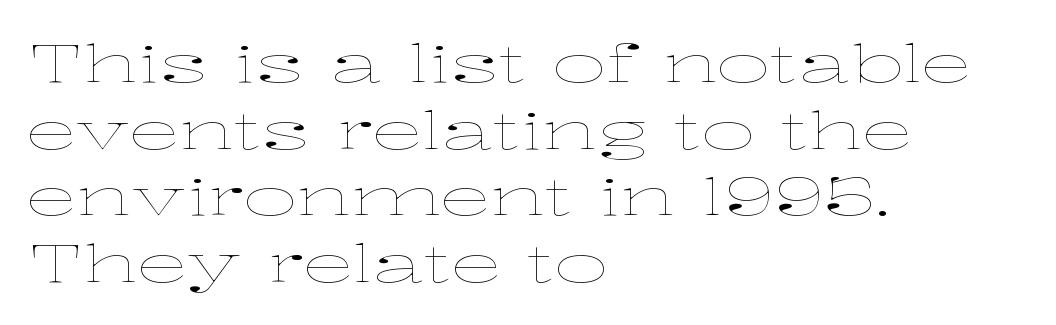
The lines sit at an ordinary, default distance from one another. This is the regular roman posture of the typeface. Every row of glyphs begins at an identical x-position on the left. Quick note: underline off. What stands out about the letter spacing? Nothing — it is the standard amount. The letters advance in unequal steps, a hallmark of proportional type.
